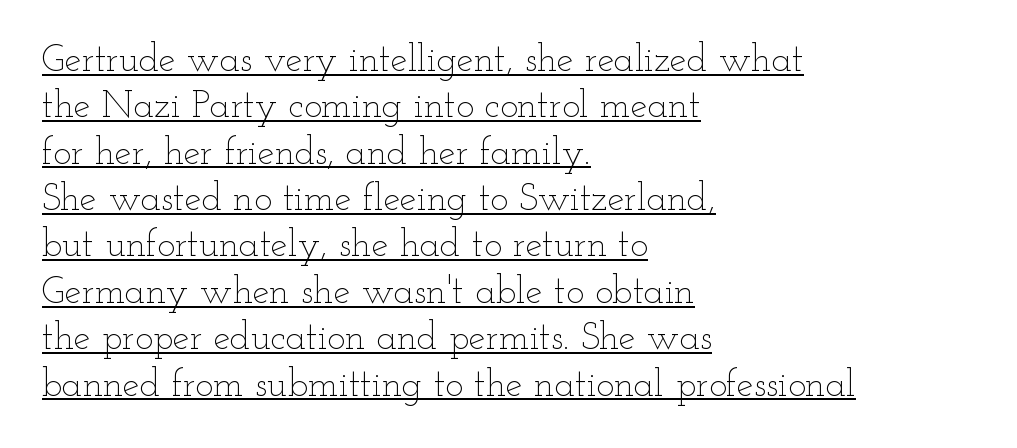
The image shows 38 px thin, wide type, upright; set left-aligned, line spacing 1.22x, normal letter spacing, underlined; low stroke contrast and a small x-height.
